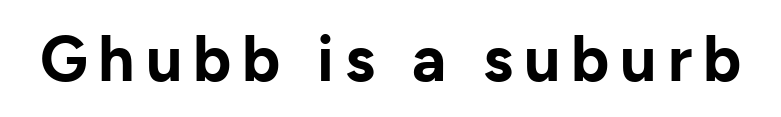
Q: Is the text bold? A: Yes.
Q: Is the text italic (slanted)? A: No, it is upright.
Q: Is the typeface a serif or a sans-serif typeface? A: Sans-serif.
Q: Is the text underlined? A: No.
Q: Width (condensed, normal, or wide)? A: Normal.
Q: Stroke contrast? A: Low.
Q: x-height? A: Medium.
Q: Monospaced? A: No.
